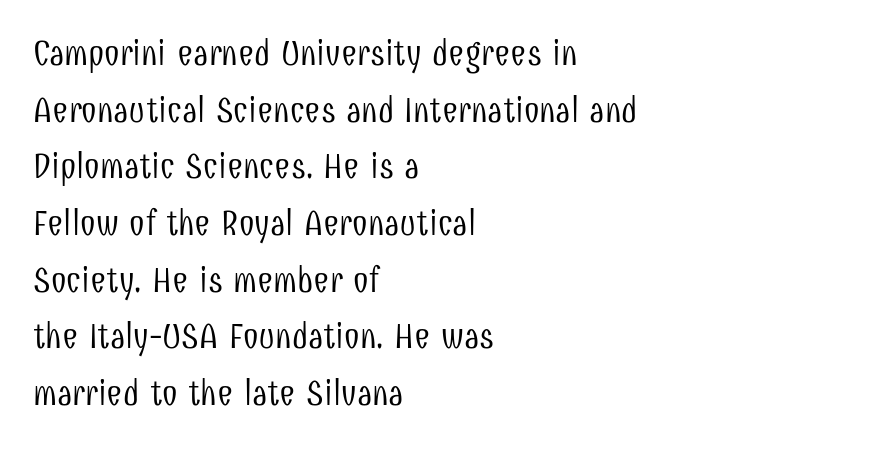
{"serif": "no", "italic": "no", "bold": "no", "weight": "light", "width": "condensed", "stroke_contrast": "low", "x_height": "medium", "monospaced": "no", "underline": "no", "align": "left", "line_spacing": "normal", "line_spacing_ratio": 1.62, "letter_spacing": "normal", "letter_spacing_em": 0.0, "glyph_px": 35}
